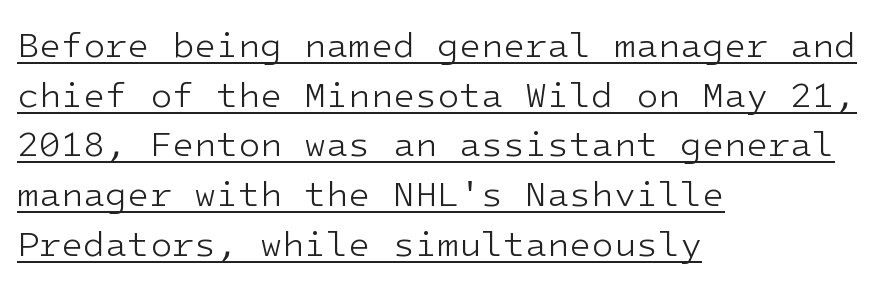
{"serif": "no", "italic": "no", "bold": "no", "weight": "light", "width": "normal", "stroke_contrast": "low", "x_height": "medium", "underline": "yes", "align": "left", "line_spacing": "normal", "line_spacing_ratio": 1.38, "letter_spacing": "normal", "letter_spacing_em": 0.0, "glyph_px": 36}
